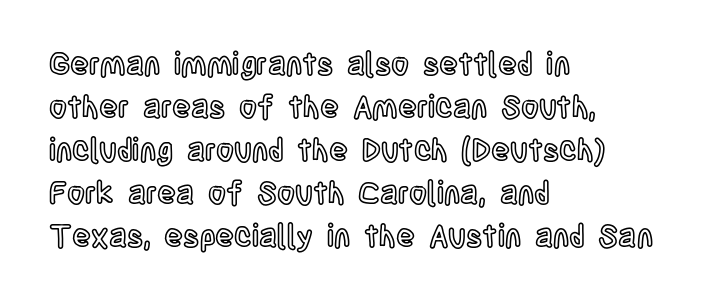
{"italic": "no", "width": "condensed", "x_height": "large", "monospaced": "no", "underline": "no", "align": "left", "line_spacing": "normal", "line_spacing_ratio": 1.39, "letter_spacing": "normal", "letter_spacing_em": 0.0, "glyph_px": 31}
